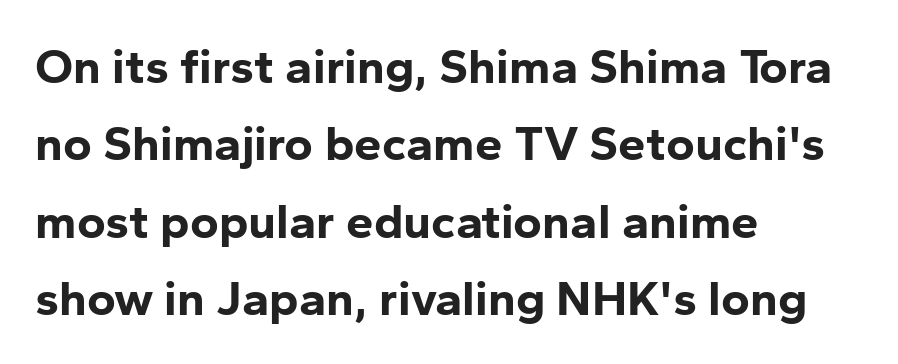
{"serif": "no", "italic": "no", "bold": "yes", "weight": "bold", "width": "normal", "stroke_contrast": "low", "x_height": "medium", "monospaced": "no", "underline": "no", "align": "left", "line_spacing": "normal", "line_spacing_ratio": 1.58, "letter_spacing": "normal", "letter_spacing_em": 0.0, "glyph_px": 49}
